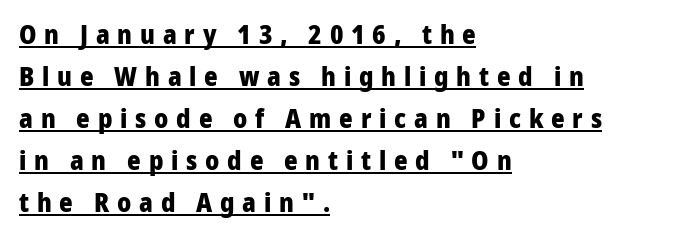
{"italic": "no", "bold": "yes", "underline": "yes", "align": "left", "line_spacing": "normal", "line_spacing_ratio": 1.62, "letter_spacing": "wide", "letter_spacing_em": 0.3, "glyph_px": 26}
